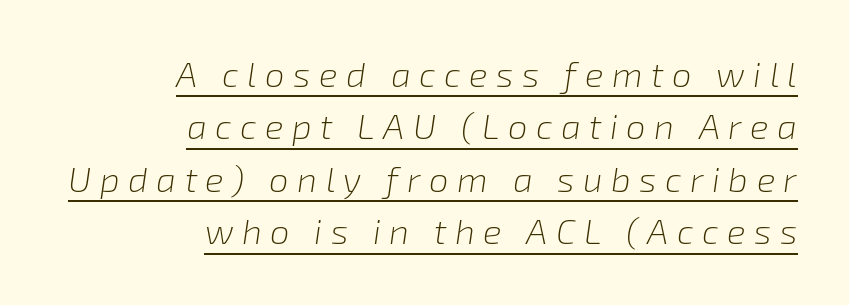
Characters are canted at an angle relative to the baseline's perpendicular. Character widths vary here, with narrow letters taking less room than wide ones. Interline gaps are of average width in this sample. The typeface has the unassuming heft of standard copy or less.
